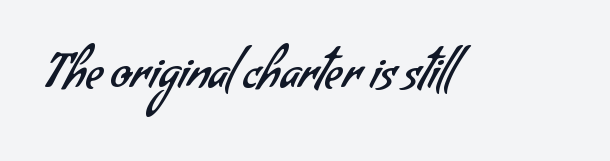
Note: no serifs on the glyphs. A light-to-regular cut is what we see here. This rendering features lettering with no underline. In terms of letterspacing, this is plain default setting.
